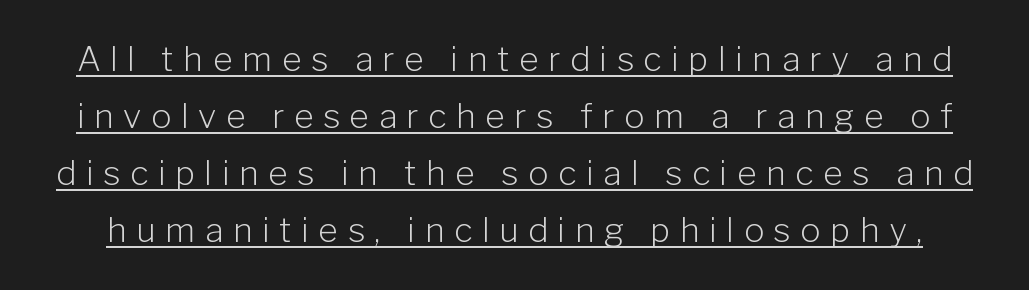
Q: Is the text bold? A: No.
Q: Is the text italic (slanted)? A: No, it is upright.
Q: Is the typeface a serif or a sans-serif typeface? A: Sans-serif.
Q: Is the text underlined? A: Yes.
Q: Is the spacing between letters normal or unusually wide? A: Unusually wide.
Q: Is the spacing between lines tight, normal or loose? A: Normal.
Q: Width (condensed, normal, or wide)? A: Normal.
Q: Stroke contrast? A: Low.
Q: x-height? A: Medium.
Q: Monospaced? A: No.
